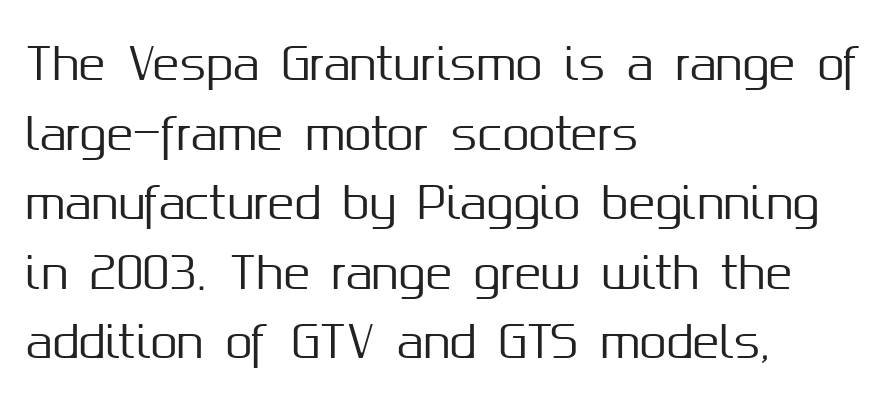
Descenders hang freely into open space. The font's upright variant was chosen for this text. Interline gaps are of average width in this sample. Compared with typical body copy, the letter spacing here is the same. Each letter keeps its own natural width here, so spacing adapts to shape. A student would call this left alignment; a typographer would say flush left, rag right.
